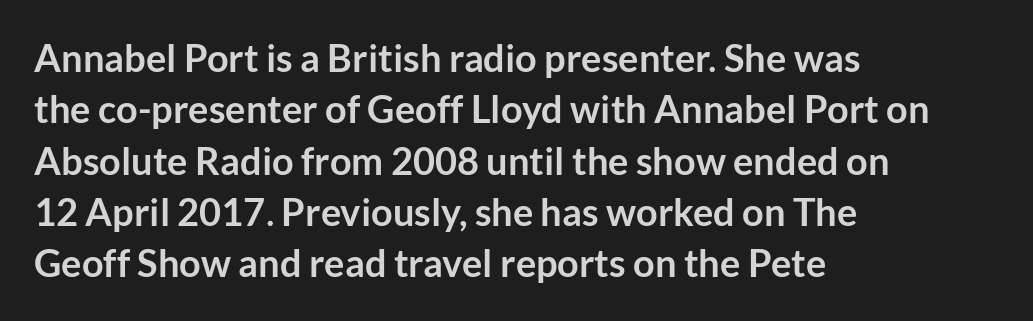
Q: Is the text bold? A: Yes.
Q: Is the text italic (slanted)? A: No, it is upright.
Q: Is the typeface a serif or a sans-serif typeface? A: Sans-serif.
Q: Is the text underlined? A: No.
Q: How is the paragraph aligned? A: Left-aligned.
Q: Is the spacing between letters normal or unusually wide? A: Normal.
Q: Is the spacing between lines tight, normal or loose? A: Normal.
Q: Width (condensed, normal, or wide)? A: Normal.
Q: Stroke contrast? A: Low.
Q: x-height? A: Medium.
Q: Monospaced? A: No.
